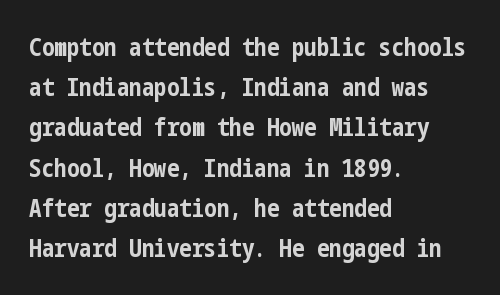
Q: Is the text bold? A: Yes.
Q: Is the text italic (slanted)? A: No, it is upright.
Q: Is the text underlined? A: No.
Q: How is the paragraph aligned? A: Left-aligned.
Q: Is the spacing between letters normal or unusually wide? A: Normal.
Q: Is the spacing between lines tight, normal or loose? A: Normal.
